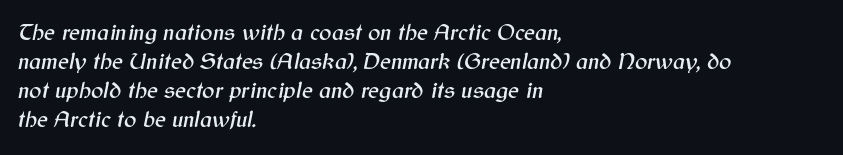
These lines were composed using italics. Plain, unruled lines of type. This block has exactly the height ordinary leading produces. Teacher's note: observe the even left margin — that is flush-left alignment.
